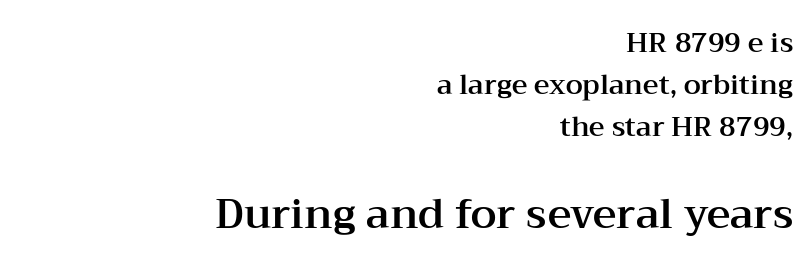
Words float on clear page, feet unadorned. Size contrast runs from small at the top to large at the bottom. Does the type have serifs? Yes, each stem ends in a small foot. This sample uses plain, unmodified letter spacing. It's the straight-up-and-down kind of type. Character widths vary here, with narrow letters taking less room than wide ones.
